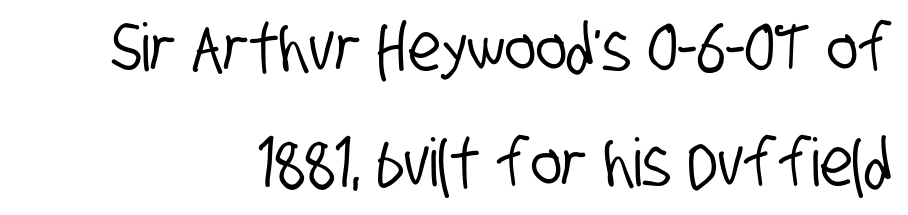
Q: Is the typeface a serif or a sans-serif typeface? A: Sans-serif.
Q: Is the text underlined? A: No.
Q: How is the paragraph aligned? A: Right-aligned.
Q: Is the spacing between letters normal or unusually wide? A: Normal.
Q: Width (condensed, normal, or wide)? A: Condensed.
Q: Stroke contrast? A: Low.
Q: x-height? A: Large.
Q: Monospaced? A: No.
